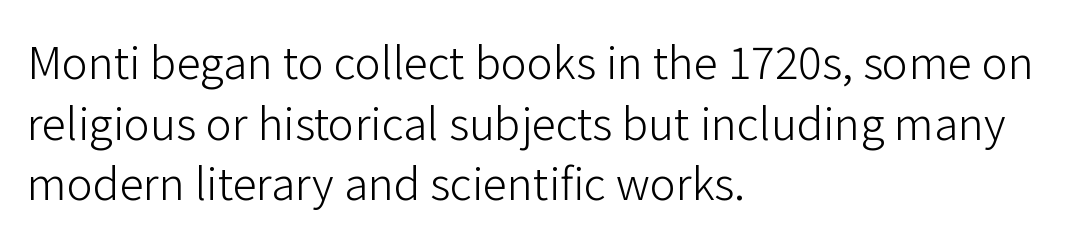
Horizontal alignment here is leftward, the default for most running prose. To sum up the face: it is a sans, with no serifs. The face looks like a standard text weight, possibly lighter. This rendering leaves character spacing at its baseline value. Character widths vary here, with narrow letters taking less room than wide ones.
